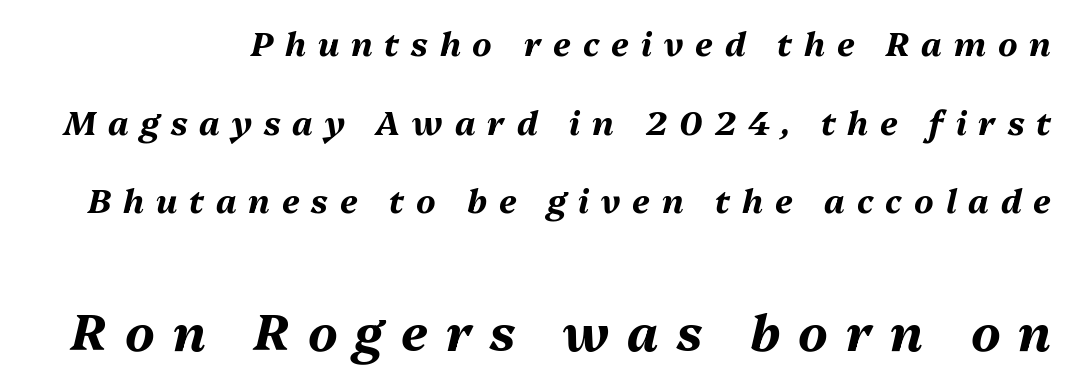
Q: Is the text bold? A: Yes.
Q: Is the text italic (slanted)? A: Yes, it leans right by about 13 degrees.
Q: Is the text underlined? A: No.
Q: Is the spacing between letters normal or unusually wide? A: Unusually wide.
Q: Is the spacing between lines tight, normal or loose? A: Loose.
Q: Which block of text is set in a larger size, the first (top) or the second (bottom)? A: The second (bottom) one.
Q: Width (condensed, normal, or wide)? A: Normal.
Q: Stroke contrast? A: Medium.
Q: x-height? A: Medium.
Q: Monospaced? A: No.
